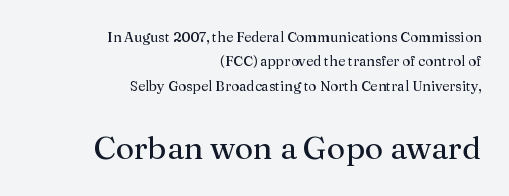
{"serif": "yes", "italic": "no", "bold": "no", "weight": "regular", "width": "normal", "stroke_contrast": "medium", "x_height": "medium", "monospaced": "no", "underline": "no", "align": "right", "line_spacing_ratio": 1.74, "letter_spacing": "normal", "letter_spacing_em": 0.0, "larger_block": "second", "size_ratio": 2.29, "glyph_px": 32}
